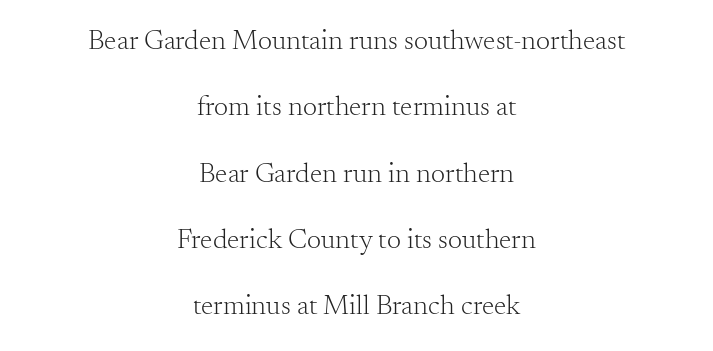
The image shows 28 px light serif type, upright; set centered, loose line spacing (2.37x), normal letter spacing, not underlined; medium stroke contrast and a small x-height.
